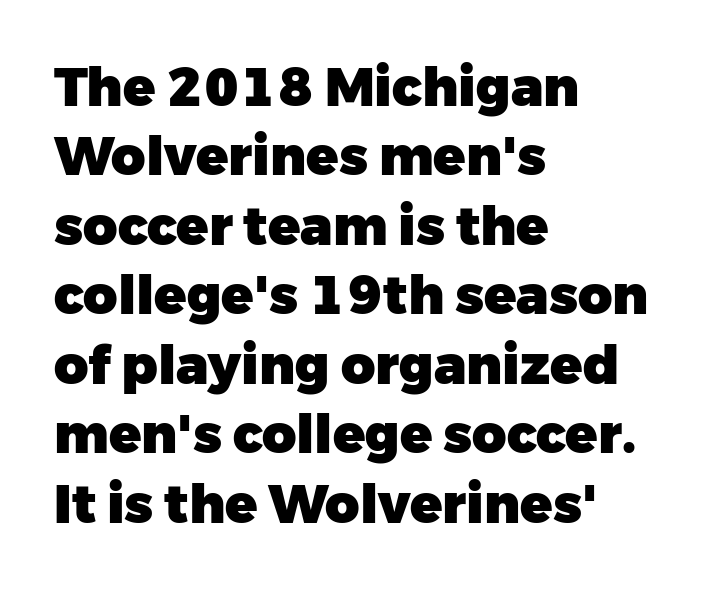
The image shows 53 px heavy sans-serif type, upright; set left-aligned, normal line spacing (1.31x), normal letter spacing, not underlined; low stroke contrast and a medium x-height.
